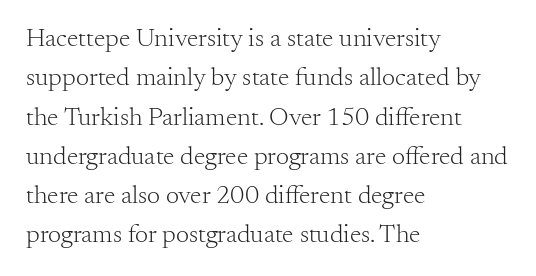
The image shows 26 px text type, upright; set left-aligned, normal line spacing (1.51x), normal letter spacing, not underlined.
